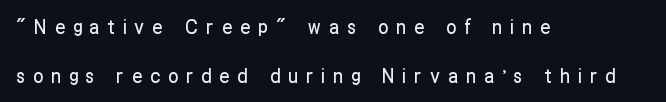
The image shows 20 px text type, upright; set left-aligned, loose line spacing (2.45x), unusually wide letter spacing (+0.4 em), not underlined.
